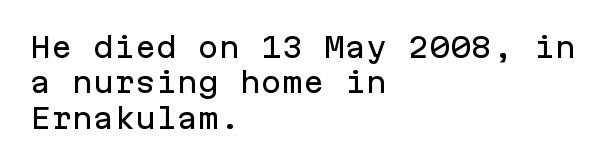
A roman cut, with each character standing at attention. Note the uniform advance width — an 'i' takes as much space as an 'm'. The rendering anchors every line to the left-hand side. The space between consecutive lines is moderate. The strip under each line holds only bare page.
